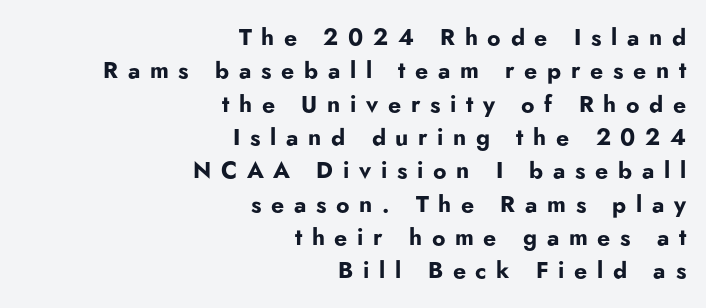
The image shows 23 px bold type, upright; set right-aligned, normal line spacing (1.45x), unusually wide letter spacing (+0.42 em), not underlined.
